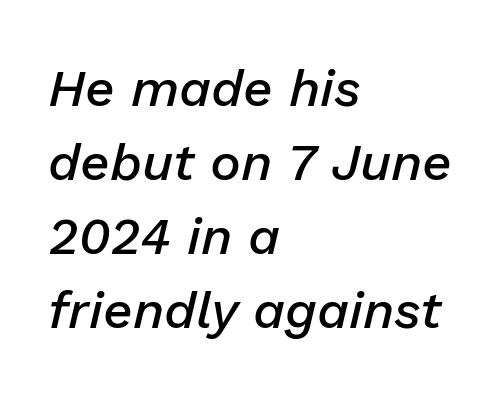
Q: Is the text bold? A: Semi-bold.
Q: Is the text italic (slanted)? A: Yes, it leans right by about 13 degrees.
Q: Is the text underlined? A: No.
Q: How is the paragraph aligned? A: Left-aligned.
Q: Is the spacing between letters normal or unusually wide? A: Normal.
Q: Is the spacing between lines tight, normal or loose? A: Normal.
Q: Width (condensed, normal, or wide)? A: Normal.
Q: Stroke contrast? A: Low.
Q: x-height? A: Medium.
Q: Monospaced? A: No.
